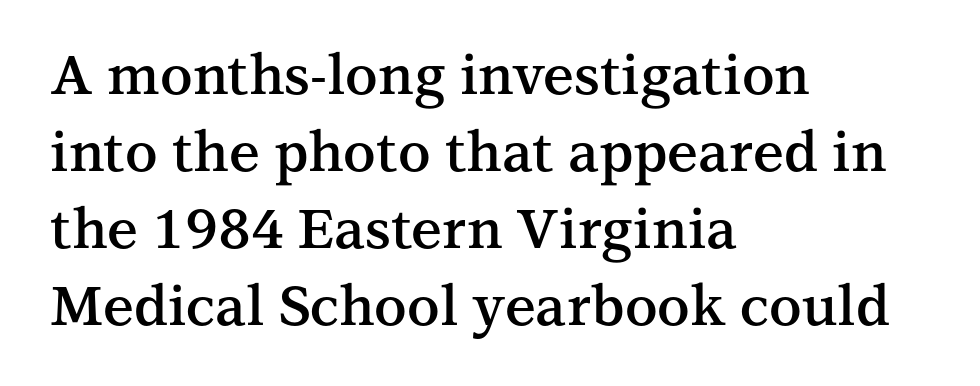
Q: Is the text bold? A: Semi-bold.
Q: Is the text italic (slanted)? A: No, it is upright.
Q: Is the typeface a serif or a sans-serif typeface? A: Serif.
Q: Is the text underlined? A: No.
Q: How is the paragraph aligned? A: Left-aligned.
Q: Is the spacing between letters normal or unusually wide? A: Normal.
Q: Is the spacing between lines tight, normal or loose? A: Normal.
Q: Width (condensed, normal, or wide)? A: Normal.
Q: Stroke contrast? A: Medium.
Q: x-height? A: Medium.
Q: Monospaced? A: No.
